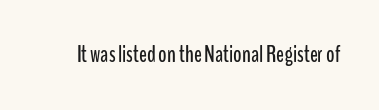
{"italic": "no", "underline": "no", "letter_spacing": "normal", "letter_spacing_em": 0.0, "glyph_px": 23}
